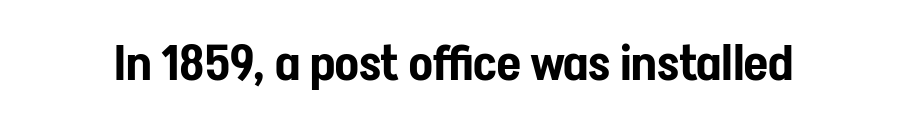
{"serif": "no", "italic": "no", "width": "condensed", "stroke_contrast": "low", "x_height": "medium", "monospaced": "no", "underline": "no", "letter_spacing": "normal", "letter_spacing_em": 0.0, "glyph_px": 49}
